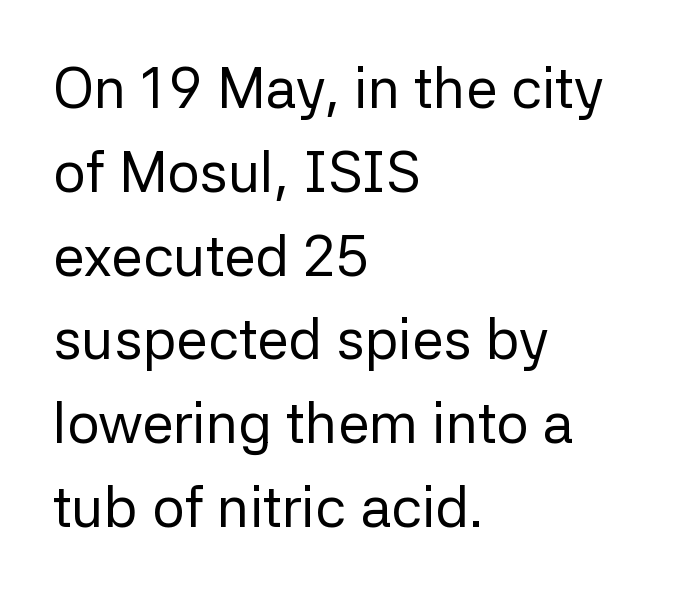
The image shows 57 px regular-weight sans-serif type, upright; set left-aligned, normal line spacing (1.47x), normal letter spacing, not underlined; low stroke contrast and a medium x-height.
